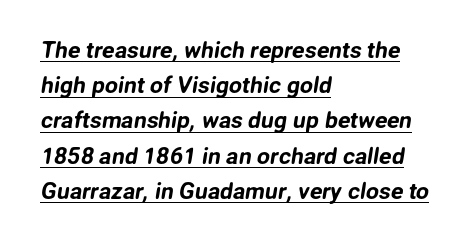
Q: Is the text underlined? A: Yes.
Q: How is the paragraph aligned? A: Left-aligned.
Q: Is the spacing between letters normal or unusually wide? A: Normal.
Q: Is the spacing between lines tight, normal or loose? A: Normal.
